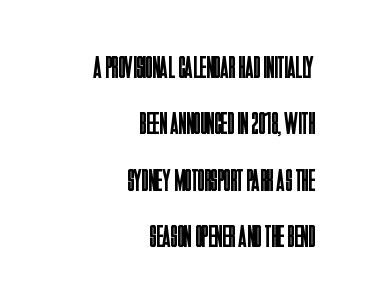
{"serif": "no", "italic": "no", "bold": "no", "weight": "regular", "width": "condensed", "stroke_contrast": "low", "x_height": "large", "monospaced": "no", "underline": "no", "align": "right", "line_spacing_ratio": 1.82, "letter_spacing": "normal", "letter_spacing_em": 0.0, "glyph_px": 31}
